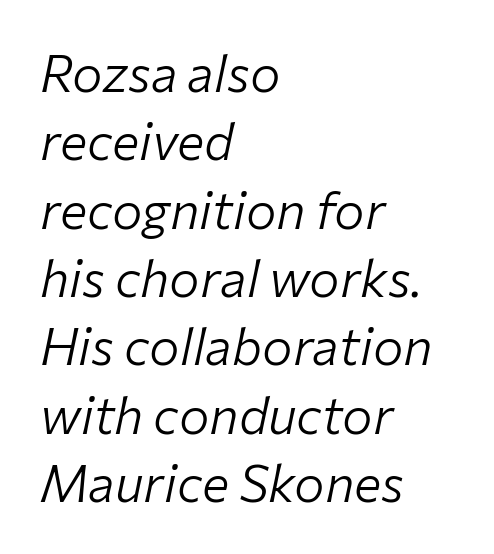
{"italic": "yes", "lean": "right", "slant_degrees": 12, "bold": "no", "weight": "light", "width": "normal", "stroke_contrast": "low", "x_height": "medium", "monospaced": "no", "underline": "no", "align": "left", "line_spacing": "normal", "line_spacing_ratio": 1.34, "letter_spacing": "normal", "letter_spacing_em": 0.0, "glyph_px": 51}
